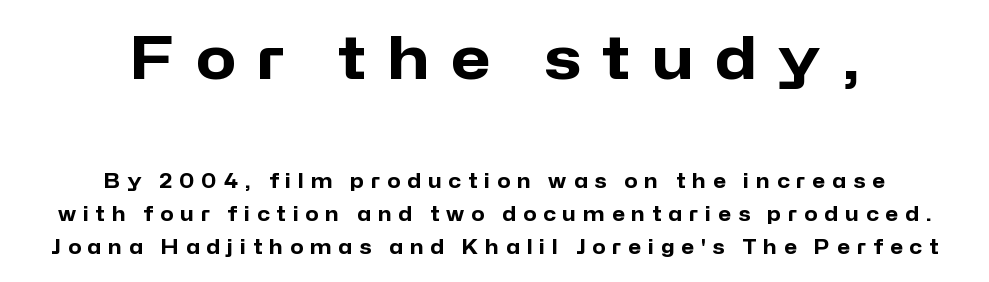
The image shows 58 px heavy sans-serif type, upright; set centered, line spacing 1.72x, unusually wide letter spacing (+0.37 em), not underlined; the first (top) block is 3.05x larger; low stroke contrast and a medium x-height.
